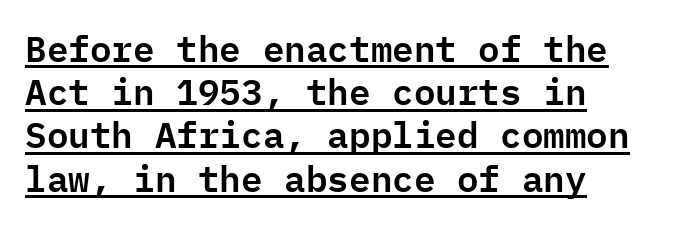
The image shows 36 px sans-serif type, upright, monospaced; set left-aligned, line spacing 1.2x, normal letter spacing, underlined; low stroke contrast and a medium x-height.
